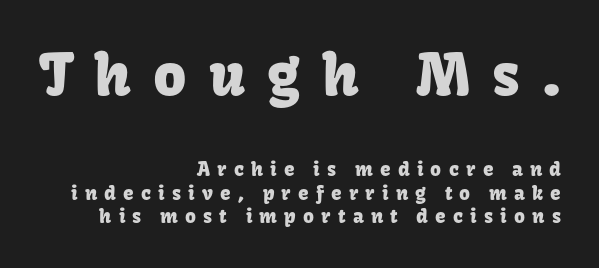
Q: Is the text italic (slanted)? A: No, it is upright.
Q: Is the typeface a serif or a sans-serif typeface? A: Sans-serif.
Q: Is the text underlined? A: No.
Q: How is the paragraph aligned? A: Right-aligned.
Q: Is the spacing between letters normal or unusually wide? A: Unusually wide.
Q: Is the spacing between lines tight, normal or loose? A: Normal.
Q: Which block of text is set in a larger size, the first (top) or the second (bottom)? A: The first (top) one.
Q: Width (condensed, normal, or wide)? A: Normal.
Q: Stroke contrast? A: Low.
Q: x-height? A: Medium.
Q: Monospaced? A: No.
